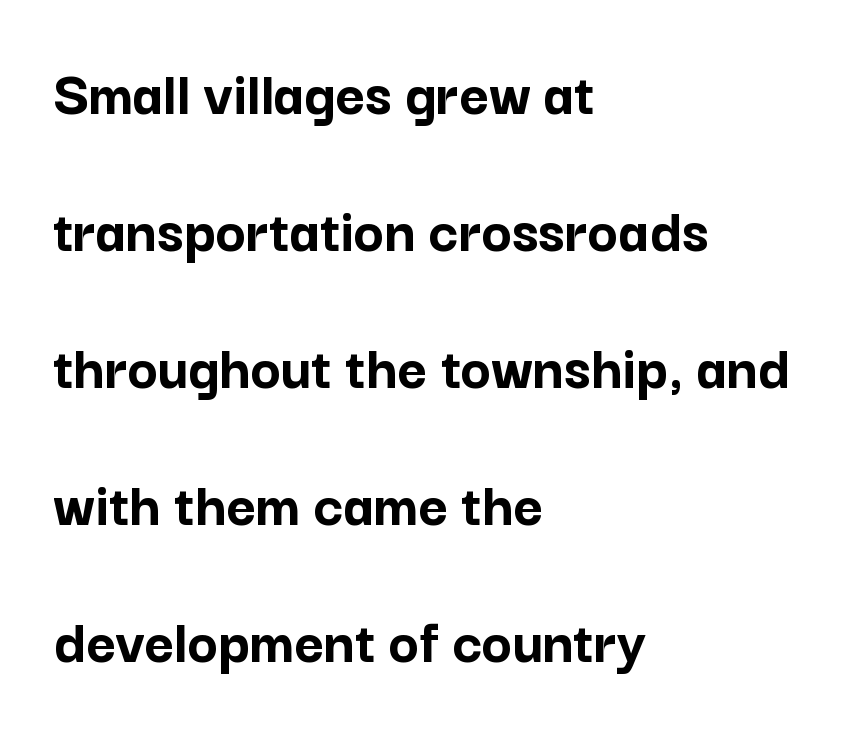
{"serif": "no", "italic": "no", "bold": "yes", "weight": "semibold", "width": "normal", "stroke_contrast": "low", "x_height": "medium", "monospaced": "no", "underline": "no", "align": "left", "line_spacing": "loose", "line_spacing_ratio": 2.14, "letter_spacing": "normal", "letter_spacing_em": 0.0, "glyph_px": 64}
